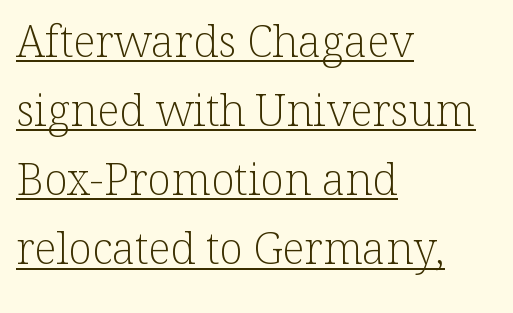
Q: Is the text bold? A: No.
Q: Is the text italic (slanted)? A: No, it is upright.
Q: Is the typeface a serif or a sans-serif typeface? A: Serif.
Q: Is the text underlined? A: Yes.
Q: How is the paragraph aligned? A: Left-aligned.
Q: Is the spacing between letters normal or unusually wide? A: Normal.
Q: Is the spacing between lines tight, normal or loose? A: Normal.
Q: Width (condensed, normal, or wide)? A: Normal.
Q: Stroke contrast? A: Low.
Q: x-height? A: Medium.
Q: Monospaced? A: No.
